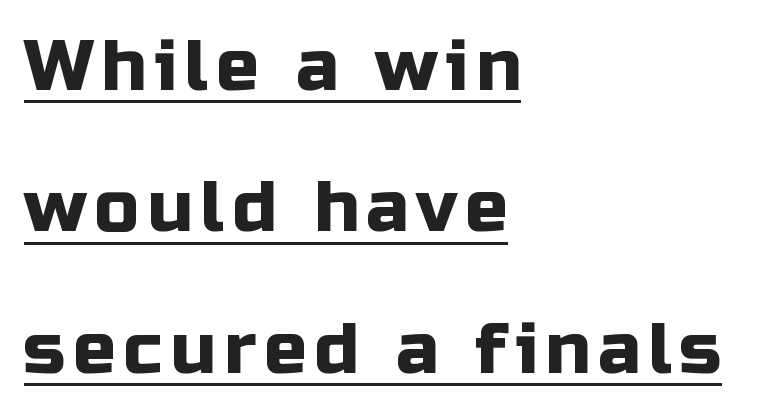
Where is the straight margin? On the left. Loosely led — the rows are spread out. Varying glyph widths throughout — classic text-font behaviour. You can tell it's not italic because the verticals are truly vertical.
